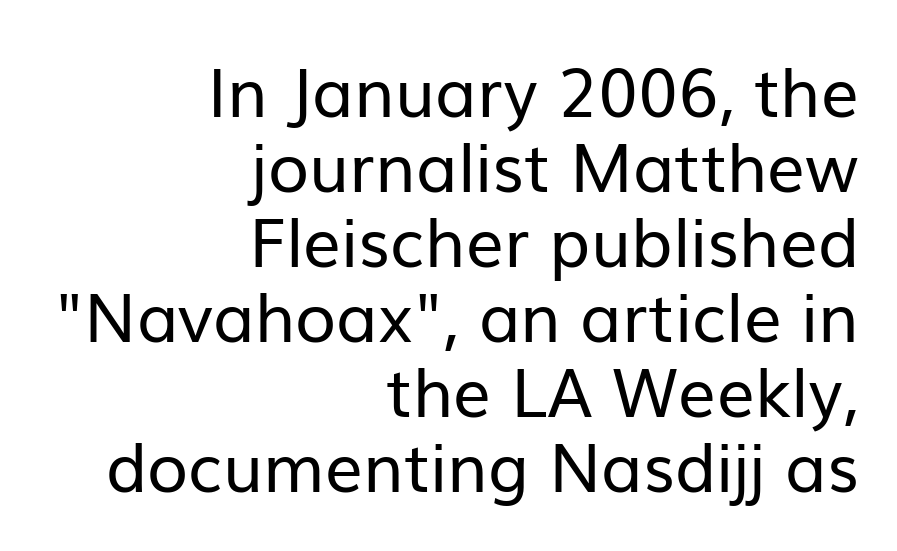
Q: Is the text bold? A: No.
Q: Is the text italic (slanted)? A: No, it is upright.
Q: Is the typeface a serif or a sans-serif typeface? A: Sans-serif.
Q: Is the text underlined? A: No.
Q: How is the paragraph aligned? A: Right-aligned.
Q: Is the spacing between letters normal or unusually wide? A: Normal.
Q: Is the spacing between lines tight, normal or loose? A: Tight.
Q: Width (condensed, normal, or wide)? A: Normal.
Q: Stroke contrast? A: Low.
Q: x-height? A: Medium.
Q: Monospaced? A: No.
